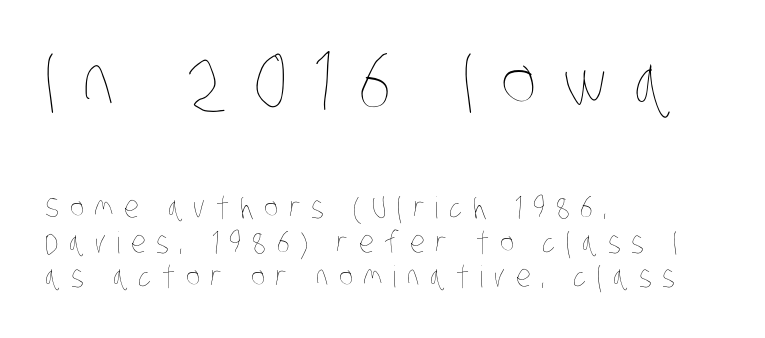
{"bold": "no", "weight": "thin", "width": "condensed", "stroke_contrast": "low", "x_height": "large", "monospaced": "no", "underline": "no", "align": "left", "line_spacing": "tight", "line_spacing_ratio": 1.15, "letter_spacing": "wide", "letter_spacing_em": 0.35, "larger_block": "first", "size_ratio": 2.53, "glyph_px": 76}
